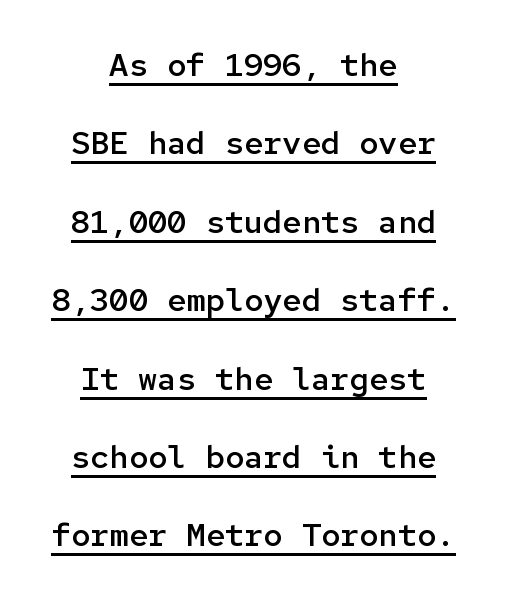
The image shows 32 px semibold sans-serif type, upright, monospaced; set centered, loose line spacing (2.45x), normal letter spacing, underlined; low stroke contrast and a medium x-height.
